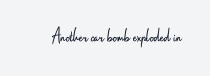
Short note: letters normally spaced. The weight would be labelled regular, book, light, or lighter still. Lines of text with bare space underneath.
